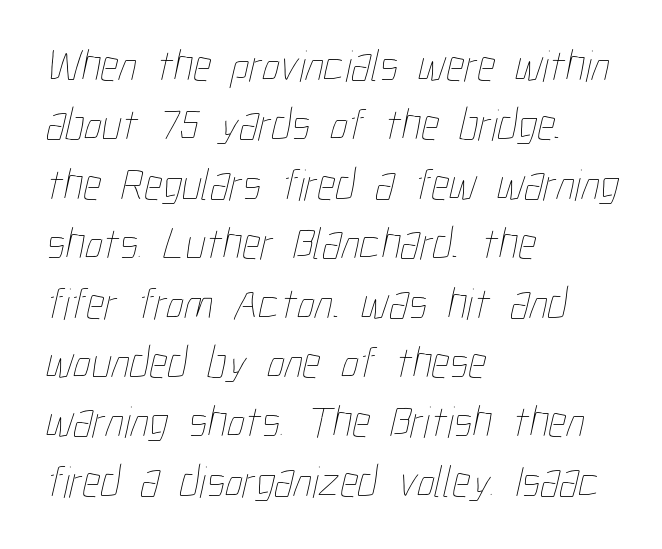
{"bold": "no", "weight": "thin", "width": "condensed", "stroke_contrast": "low", "x_height": "medium", "monospaced": "no", "underline": "no", "align": "left", "line_spacing": "normal", "line_spacing_ratio": 1.32, "letter_spacing": "normal", "letter_spacing_em": 0.0, "glyph_px": 45}
